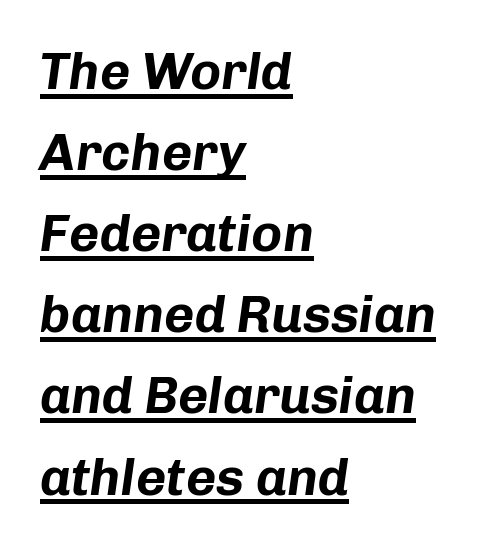
{"italic": "yes", "lean": "right", "slant_degrees": 8, "bold": "yes", "weight": "bold", "width": "normal", "stroke_contrast": "low", "x_height": "medium", "monospaced": "no", "underline": "yes", "align": "left", "line_spacing": "normal", "line_spacing_ratio": 1.56, "letter_spacing": "normal", "letter_spacing_em": 0.0, "glyph_px": 52}
